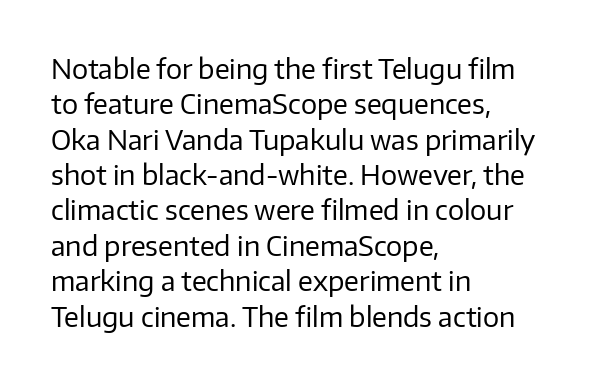
Q: Is the text bold? A: No.
Q: Is the text italic (slanted)? A: No, it is upright.
Q: Is the text underlined? A: No.
Q: How is the paragraph aligned? A: Left-aligned.
Q: Is the spacing between letters normal or unusually wide? A: Normal.
Q: Is the spacing between lines tight, normal or loose? A: Normal.
